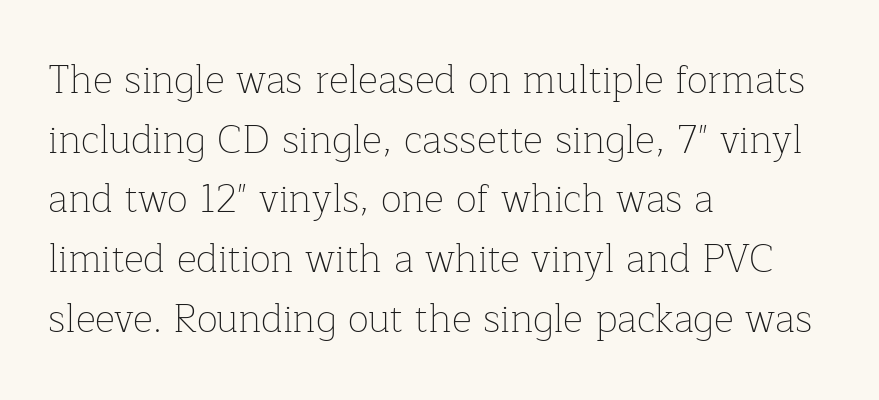
The image shows 39 px thin serif type, upright; set left-aligned, normal line spacing (1.53x), normal letter spacing, not underlined; low stroke contrast and a medium x-height.
